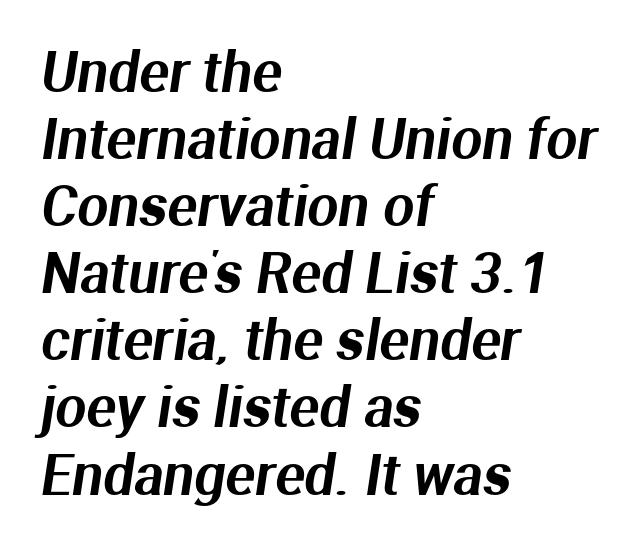
The image shows 55 px sans-serif type; set left-aligned, line spacing 1.22x, normal letter spacing, not underlined; medium stroke contrast and a medium x-height.
